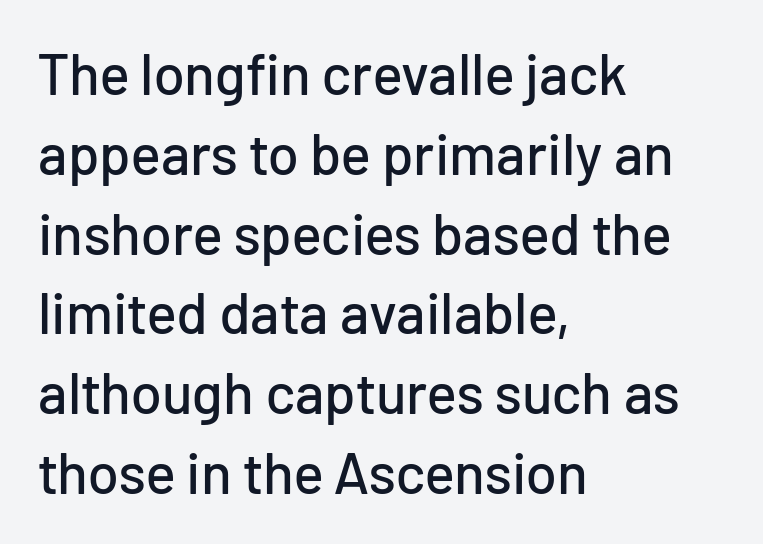
{"serif": "no", "italic": "no", "width": "normal", "stroke_contrast": "low", "x_height": "medium", "monospaced": "no", "underline": "no", "align": "left", "line_spacing": "normal", "line_spacing_ratio": 1.4, "letter_spacing": "normal", "letter_spacing_em": 0.0, "glyph_px": 57}
